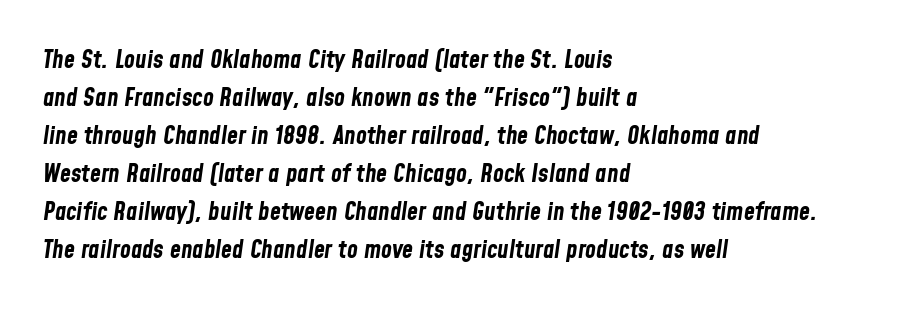
{"italic": "yes", "lean": "right", "slant_degrees": 8, "bold": "yes", "underline": "no", "align": "left", "line_spacing": "normal", "line_spacing_ratio": 1.52, "letter_spacing": "normal", "letter_spacing_em": 0.0, "glyph_px": 25}
